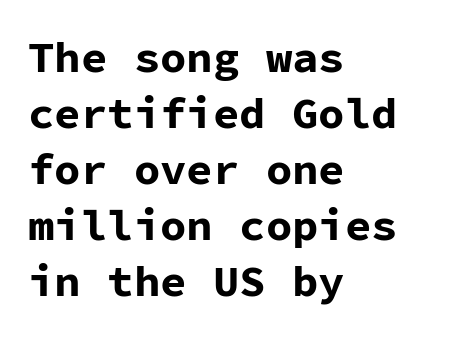
{"serif": "no", "italic": "no", "bold": "yes", "weight": "bold", "width": "normal", "stroke_contrast": "low", "x_height": "medium", "monospaced": "yes", "underline": "no", "align": "left", "line_spacing": "normal", "line_spacing_ratio": 1.27, "letter_spacing": "normal", "letter_spacing_em": 0.0, "glyph_px": 44}
